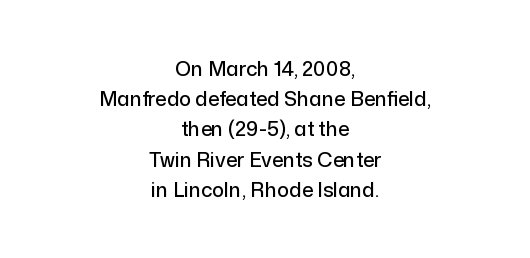
The image shows 20 px text type, upright; set centered, normal line spacing (1.51x), normal letter spacing, not underlined.
